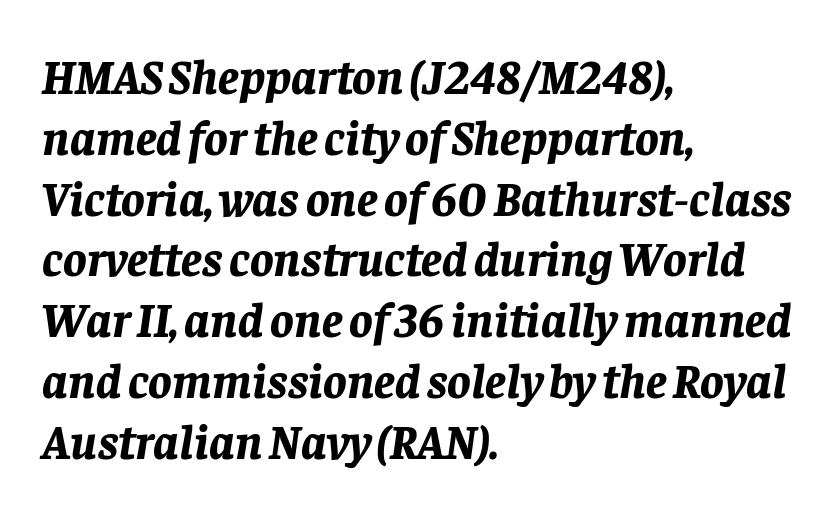
{"italic": "yes", "lean": "right", "slant_degrees": 8, "bold": "yes", "weight": "bold", "width": "normal", "stroke_contrast": "low", "x_height": "large", "monospaced": "no", "underline": "no", "align": "left", "line_spacing_ratio": 1.24, "letter_spacing": "normal", "letter_spacing_em": 0.0, "glyph_px": 49}
